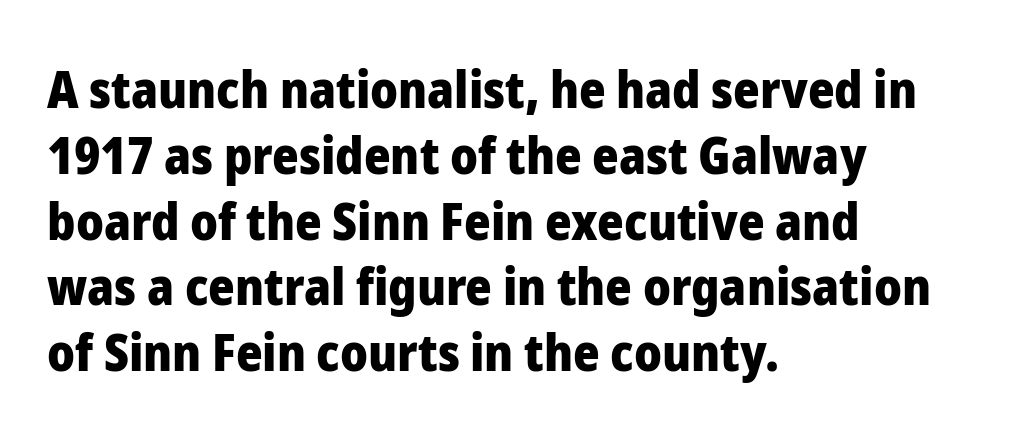
You could not count columns in this text — the font is proportionally spaced. These lines are set flush left with a ragged right edge. Quick note: underline off. Letterform terminals end flat and unadorned throughout the passage. Honestly, the letter spacing is just normal — you wouldn't notice it.
